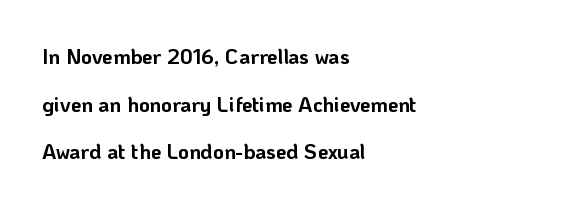
{"italic": "no", "bold": "yes", "underline": "no", "align": "left", "line_spacing": "loose", "line_spacing_ratio": 2.27, "letter_spacing": "normal", "letter_spacing_em": 0.0, "glyph_px": 21}
